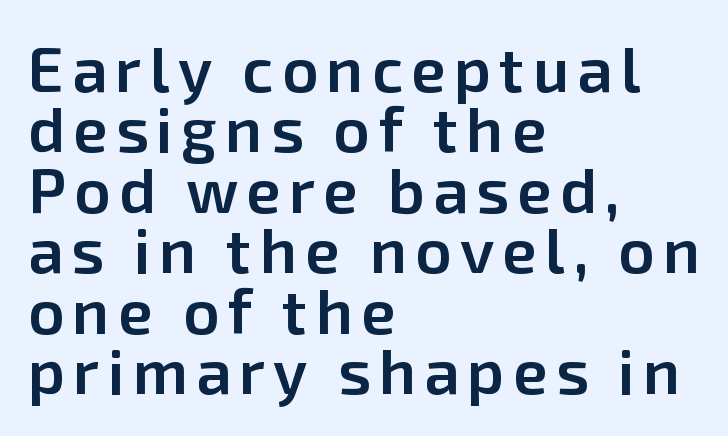
Typesetter's note: demi weight, one step under bold. Every character sits straight up, as roman type does. In CSS terms this would be text-align: left. Spacing verdict: proportional, widths tailored to each character. Check the space under the baseline: it is left empty. Letterform terminals end flat and unadorned throughout the passage.
